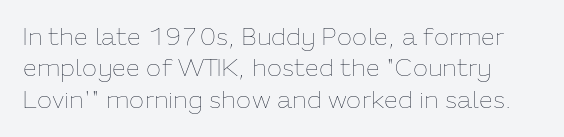
{"italic": "no", "bold": "no", "underline": "no", "line_spacing": "normal", "line_spacing_ratio": 1.26, "letter_spacing": "normal", "letter_spacing_em": 0.0, "glyph_px": 25}
